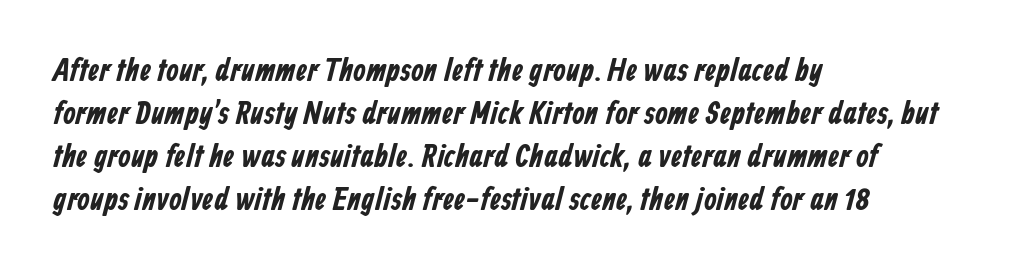
The gap between lines stays unmarked. The face used here is proportionally spaced, like ordinary book or web type. If you measured baseline to baseline, you'd find a middling distance. What kind of face is this? One without serifs — a sans. The tracking reads as untouched default to a designer's eye.
